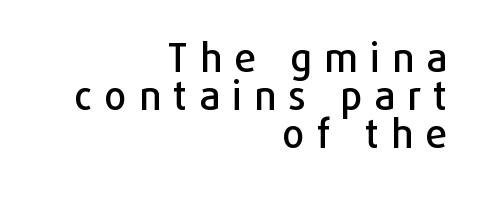
{"serif": "no", "italic": "no", "width": "normal", "stroke_contrast": "low", "x_height": "medium", "monospaced": "no", "underline": "no", "align": "right", "line_spacing": "tight", "line_spacing_ratio": 0.97, "letter_spacing": "wide", "letter_spacing_em": 0.31, "glyph_px": 39}
